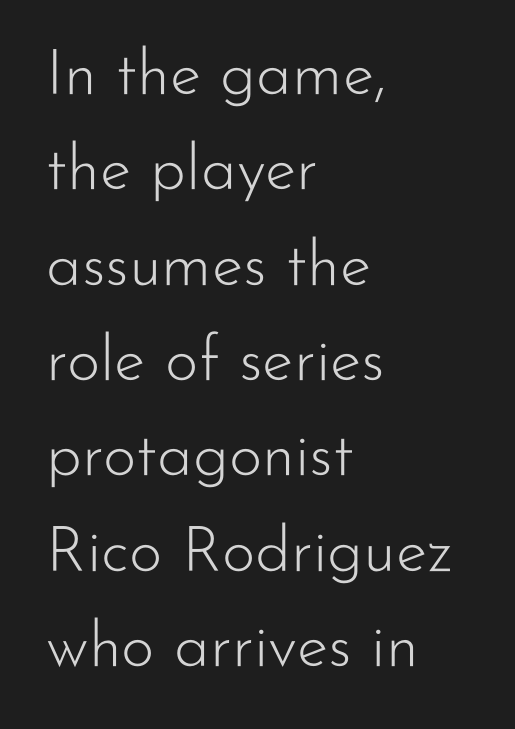
The zone under the glyphs is completely vacant. One glance says typical: line gaps are just what's usual. The face used here is proportionally spaced, like ordinary book or web type. No extra ink here — the face is not bold. Observe the ordinary spacing: letters are neighbours, not strangers.
